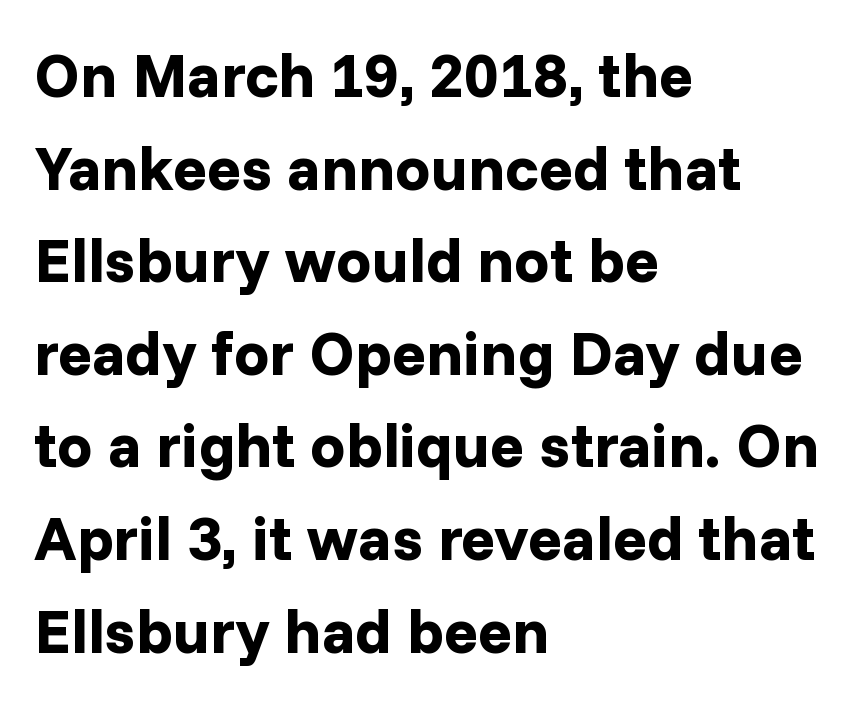
{"serif": "no", "italic": "no", "bold": "yes", "weight": "bold", "width": "normal", "stroke_contrast": "low", "x_height": "medium", "monospaced": "no", "underline": "no", "align": "left", "line_spacing": "normal", "line_spacing_ratio": 1.47, "letter_spacing": "normal", "letter_spacing_em": 0.0, "glyph_px": 63}
